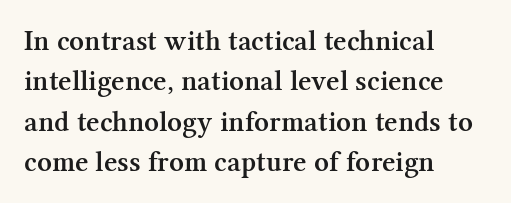
Looks like regular typesetting: each glyph gets only the width it needs. Ordinary non-slanted type is in use. Tracking here is standard; glyphs follow each other at the usual distance. The typeface chosen for these lines features serifs. A bare baseline throughout the passage.
